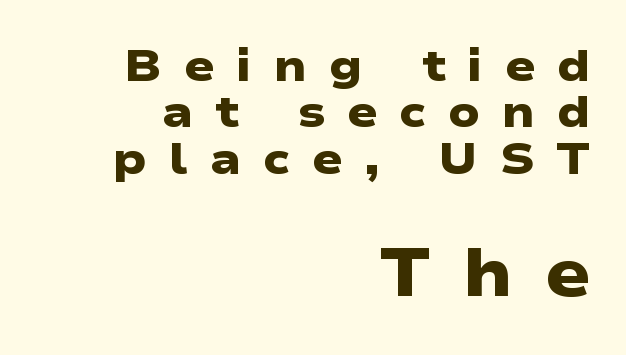
{"serif": "no", "bold": "yes", "weight": "heavy", "width": "wide", "stroke_contrast": "low", "x_height": "medium", "monospaced": "no", "underline": "no", "align": "right", "line_spacing": "tight", "line_spacing_ratio": 1.03, "letter_spacing": "wide", "letter_spacing_em": 0.48, "larger_block": "second", "size_ratio": 1.49, "glyph_px": 67}
